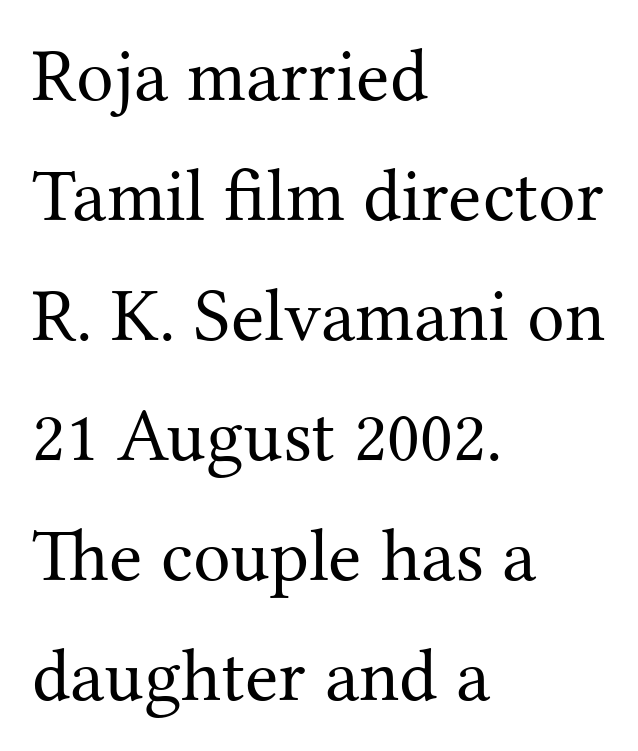
The image shows 75 px regular-weight serif type, upright; set left-aligned, normal line spacing (1.6x), normal letter spacing, not underlined; medium stroke contrast and a medium x-height.
